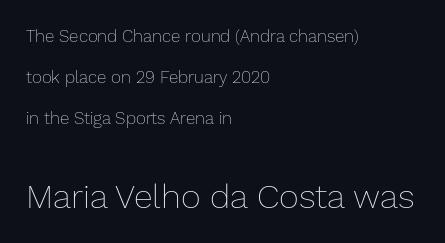
Q: Is the text bold? A: No.
Q: Is the text italic (slanted)? A: No, it is upright.
Q: Is the text underlined? A: No.
Q: How is the paragraph aligned? A: Left-aligned.
Q: Is the spacing between letters normal or unusually wide? A: Normal.
Q: Is the spacing between lines tight, normal or loose? A: Loose.
Q: Which block of text is set in a larger size, the first (top) or the second (bottom)? A: The second (bottom) one.
Q: Width (condensed, normal, or wide)? A: Normal.
Q: Stroke contrast? A: Low.
Q: x-height? A: Medium.
Q: Monospaced? A: No.
